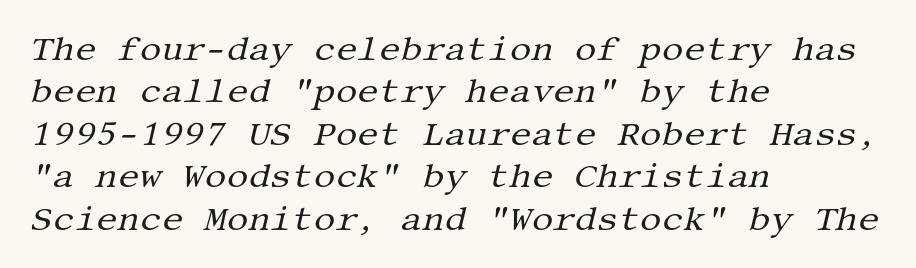
Q: Is the text bold? A: No.
Q: Is the text italic (slanted)? A: Yes, it leans right by about 13 degrees.
Q: Is the typeface a serif or a sans-serif typeface? A: Serif.
Q: Is the text underlined? A: No.
Q: How is the paragraph aligned? A: Left-aligned.
Q: Is the spacing between letters normal or unusually wide? A: Normal.
Q: Is the spacing between lines tight, normal or loose? A: Normal.
Q: Width (condensed, normal, or wide)? A: Normal.
Q: Stroke contrast? A: Medium.
Q: x-height? A: Large.
